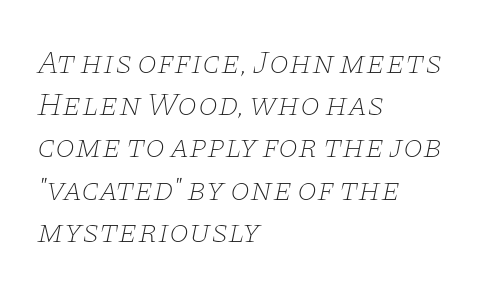
The image shows 32 px thin, wide serif type, italic (leaning right); set left-aligned, normal line spacing (1.32x), normal letter spacing, not underlined; low stroke contrast and a large x-height.
